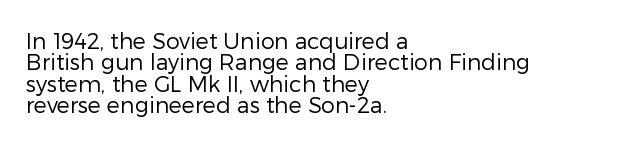
A classic flush-left, rag-right setting is used for this passage. Tightly led — the rows are bunched. Honestly, there is no underline to notice here at all. Heaviness? Minimal to ordinary, like unemphasized prose.
